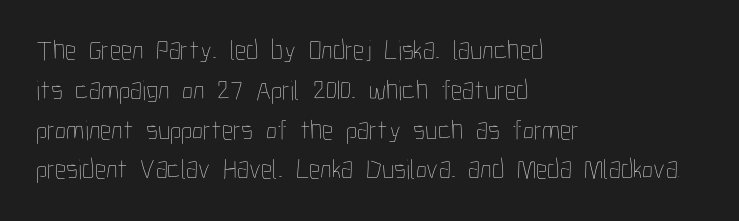
{"italic": "no", "bold": "no", "weight": "thin", "width": "condensed", "stroke_contrast": "low", "x_height": "medium", "monospaced": "no", "underline": "no", "align": "left", "line_spacing": "normal", "line_spacing_ratio": 1.42, "letter_spacing": "normal", "letter_spacing_em": 0.0, "glyph_px": 28}
